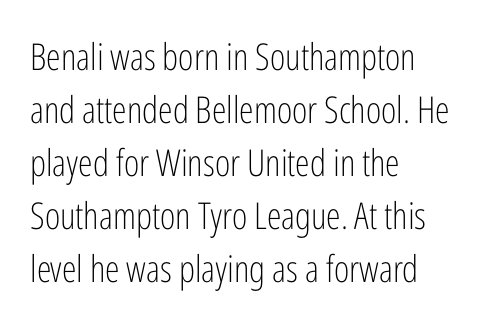
{"serif": "no", "italic": "no", "bold": "no", "weight": "light", "width": "condensed", "stroke_contrast": "low", "x_height": "medium", "monospaced": "no", "underline": "no", "align": "left", "line_spacing": "normal", "line_spacing_ratio": 1.43, "letter_spacing": "normal", "letter_spacing_em": 0.0, "glyph_px": 37}
